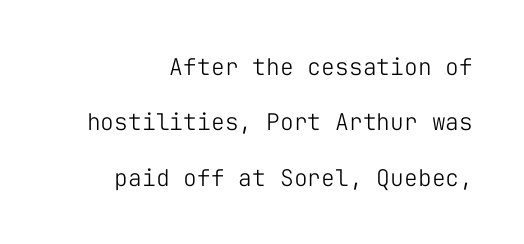
Weight: regular or lighter. Horizontal bands of white between lines are thick stripes. Alignment: flush right. Is the letter spacing exaggerated? No — it looks like the ordinary default. If you drew a line through each stem, it would be perfectly vertical. Honestly, there is no underline to notice here at all.
